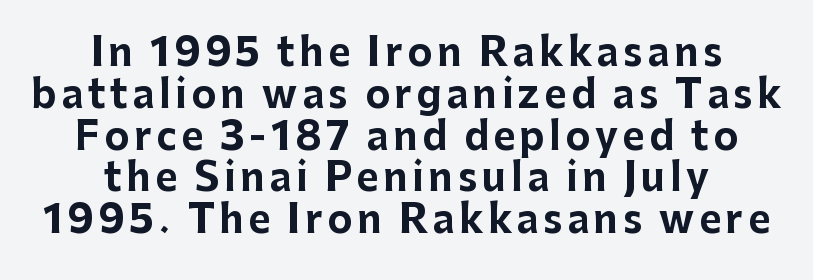
Q: Is the text bold? A: Yes.
Q: Is the text italic (slanted)? A: No, it is upright.
Q: Is the typeface a serif or a sans-serif typeface? A: Sans-serif.
Q: Is the text underlined? A: No.
Q: How is the paragraph aligned? A: Centered.
Q: Is the spacing between lines tight, normal or loose? A: Tight.
Q: Width (condensed, normal, or wide)? A: Normal.
Q: Stroke contrast? A: Low.
Q: x-height? A: Medium.
Q: Monospaced? A: No.
